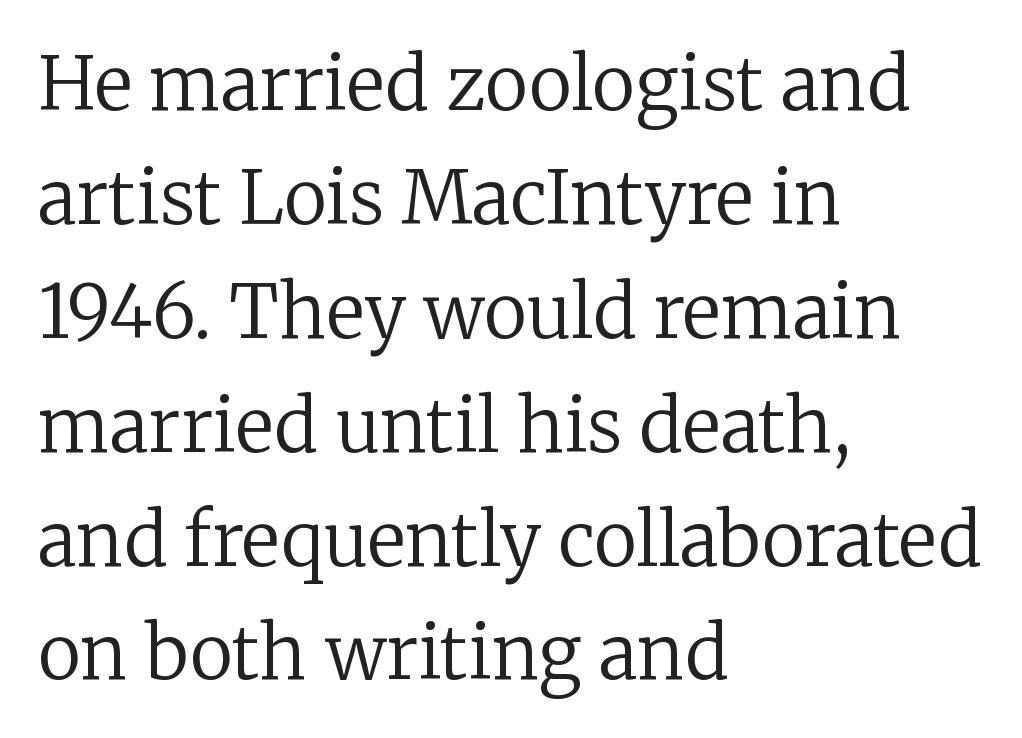
Q: Is the text bold? A: No.
Q: Is the text italic (slanted)? A: No, it is upright.
Q: Is the typeface a serif or a sans-serif typeface? A: Serif.
Q: Is the text underlined? A: No.
Q: How is the paragraph aligned? A: Left-aligned.
Q: Is the spacing between letters normal or unusually wide? A: Normal.
Q: Is the spacing between lines tight, normal or loose? A: Normal.
Q: Width (condensed, normal, or wide)? A: Normal.
Q: Stroke contrast? A: Low.
Q: x-height? A: Medium.
Q: Monospaced? A: No.
